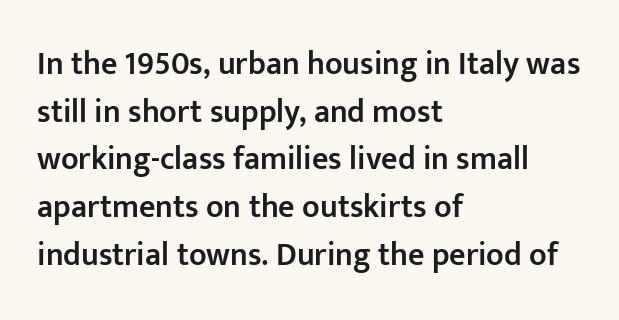
{"serif": "no", "italic": "no", "bold": "semi", "weight": "semibold", "width": "normal", "stroke_contrast": "low", "x_height": "medium", "monospaced": "no", "underline": "no", "align": "left", "line_spacing": "normal", "line_spacing_ratio": 1.49, "letter_spacing": "normal", "letter_spacing_em": 0.0, "glyph_px": 32}
